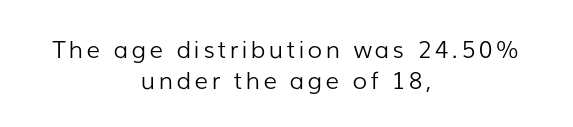
Q: Is the text bold? A: No.
Q: Is the text italic (slanted)? A: No, it is upright.
Q: Is the text underlined? A: No.
Q: How is the paragraph aligned? A: Centered.
Q: Is the spacing between lines tight, normal or loose? A: Normal.
